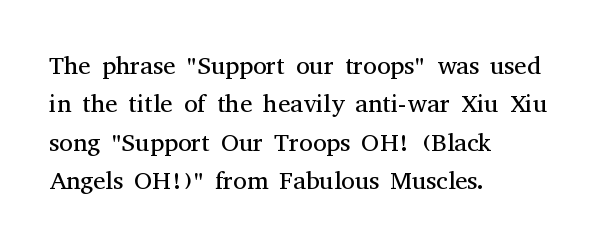
Q: Is the text bold? A: No.
Q: Is the text italic (slanted)? A: No, it is upright.
Q: Is the text underlined? A: No.
Q: How is the paragraph aligned? A: Left-aligned.
Q: Is the spacing between letters normal or unusually wide? A: Normal.
Q: Is the spacing between lines tight, normal or loose? A: Normal.
